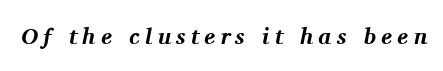
Q: Is the text bold? A: Yes.
Q: Is the text italic (slanted)? A: Yes, it leans right by about 11 degrees.
Q: Is the text underlined? A: No.
Q: Is the spacing between letters normal or unusually wide? A: Unusually wide.
